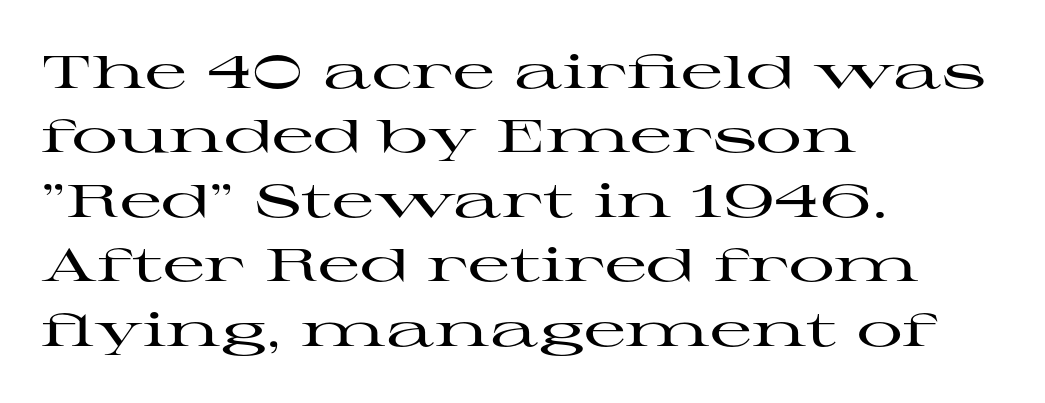
The image shows 46 px wide serif type, upright; set left-aligned, normal line spacing (1.4x), normal letter spacing, not underlined; high stroke contrast and a medium x-height.
